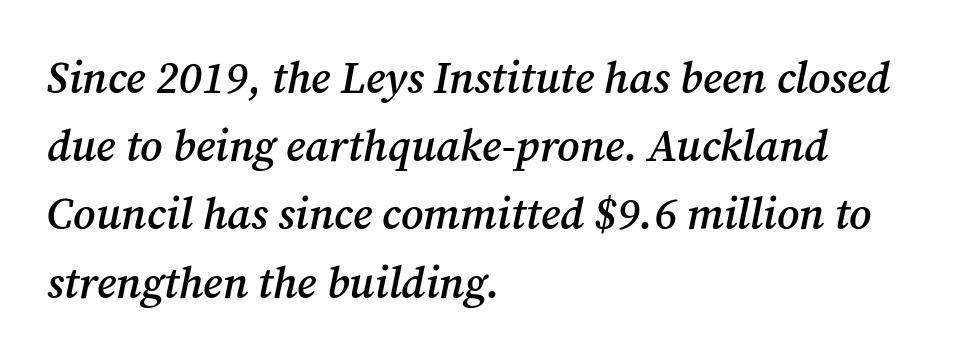
{"serif": "yes", "italic": "yes", "lean": "right", "slant_degrees": 12, "bold": "semi", "weight": "semibold", "width": "normal", "stroke_contrast": "medium", "x_height": "medium", "monospaced": "no", "underline": "no", "align": "left", "line_spacing": "normal", "line_spacing_ratio": 1.55, "letter_spacing": "normal", "letter_spacing_em": 0.0, "glyph_px": 44}
